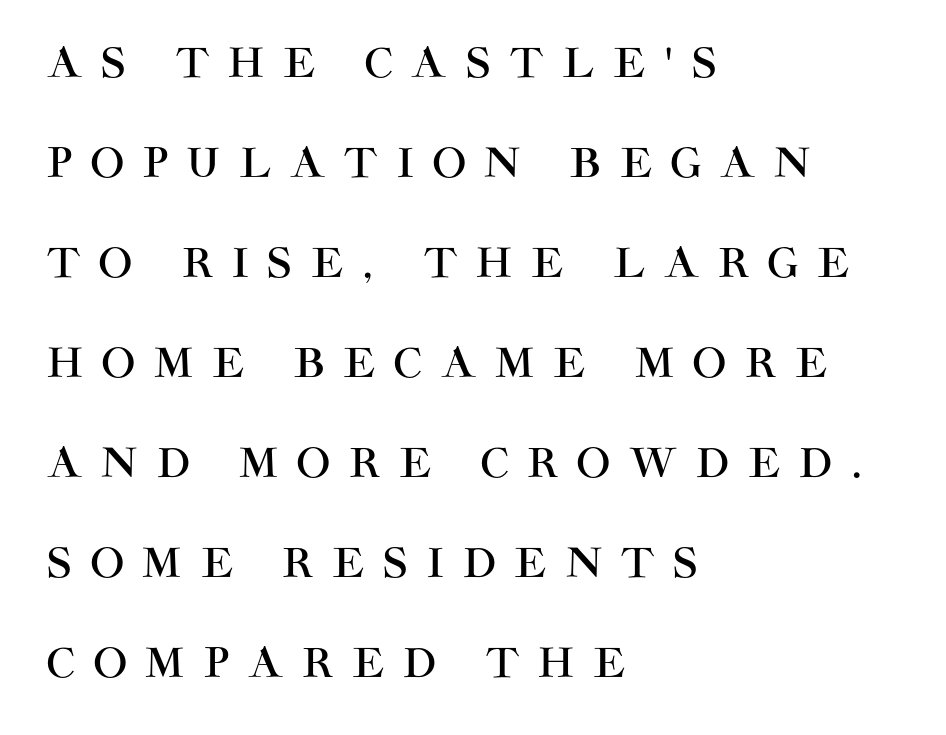
Q: Is the text italic (slanted)? A: No, it is upright.
Q: Is the typeface a serif or a sans-serif typeface? A: Sans-serif.
Q: Is the text underlined? A: No.
Q: How is the paragraph aligned? A: Left-aligned.
Q: Is the spacing between letters normal or unusually wide? A: Unusually wide.
Q: Is the spacing between lines tight, normal or loose? A: Loose.
Q: Width (condensed, normal, or wide)? A: Normal.
Q: Stroke contrast? A: High.
Q: x-height? A: Large.
Q: Monospaced? A: No.
